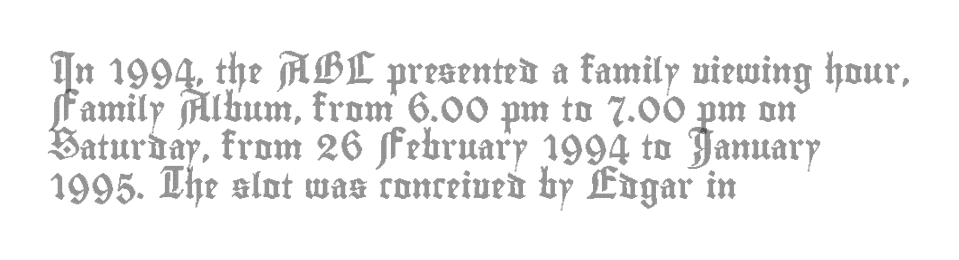
Descenders hang freely into open space. Teacher's note: observe the even left margin — that is flush-left alignment. The vertical gap from one line to the next is medium. If you drew a line through each stem, it would be perfectly vertical. The letters sit at their default tracking, neither squeezed nor spread.
